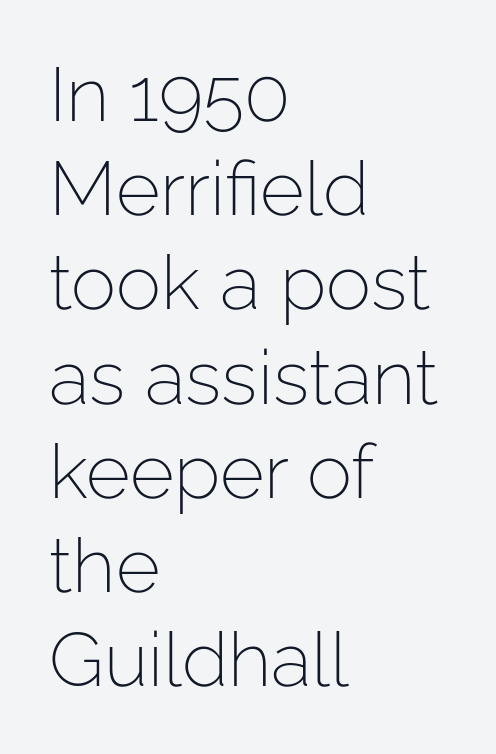
The image shows 76 px light sans-serif type, upright; set left-aligned, line spacing 1.24x, normal letter spacing, not underlined; low stroke contrast and a medium x-height.
